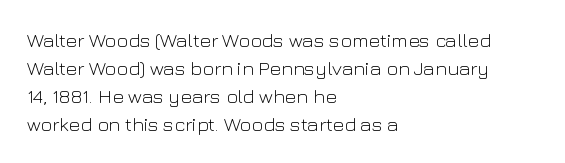
The image shows 20 px text type, upright; set left-aligned, normal line spacing (1.4x), normal letter spacing, not underlined.
